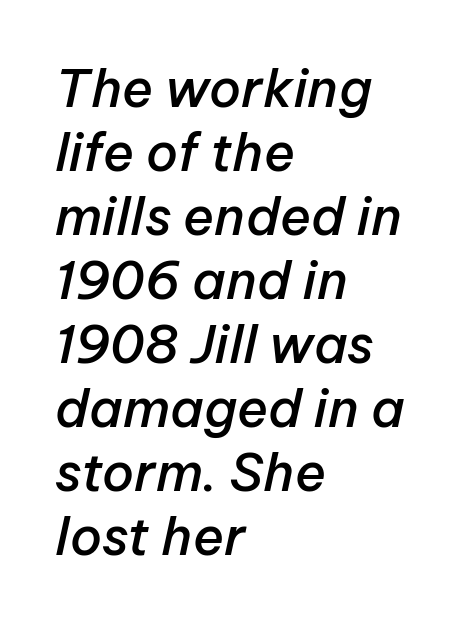
The image shows 52 px semibold type, italic (leaning right); set left-aligned, line spacing 1.23x, normal letter spacing, not underlined; low stroke contrast and a medium x-height.
